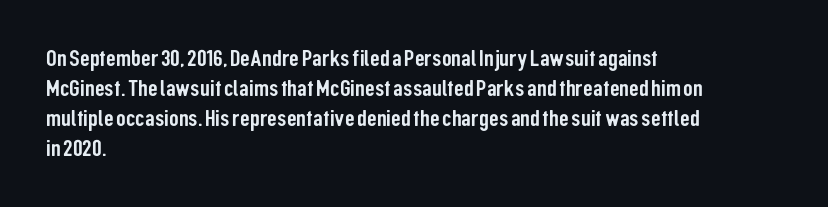
Q: Is the text italic (slanted)? A: No, it is upright.
Q: Is the text underlined? A: No.
Q: How is the paragraph aligned? A: Left-aligned.
Q: Is the spacing between letters normal or unusually wide? A: Normal.
Q: Is the spacing between lines tight, normal or loose? A: Normal.
